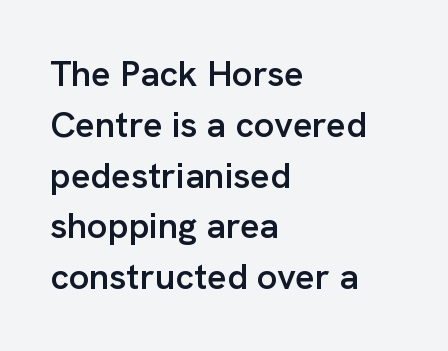
{"serif": "no", "italic": "no", "bold": "semi", "weight": "semibold", "width": "normal", "stroke_contrast": "low", "x_height": "medium", "monospaced": "no", "underline": "no", "align": "left", "line_spacing": "normal", "line_spacing_ratio": 1.41, "letter_spacing": "normal", "letter_spacing_em": 0.0, "glyph_px": 36}
